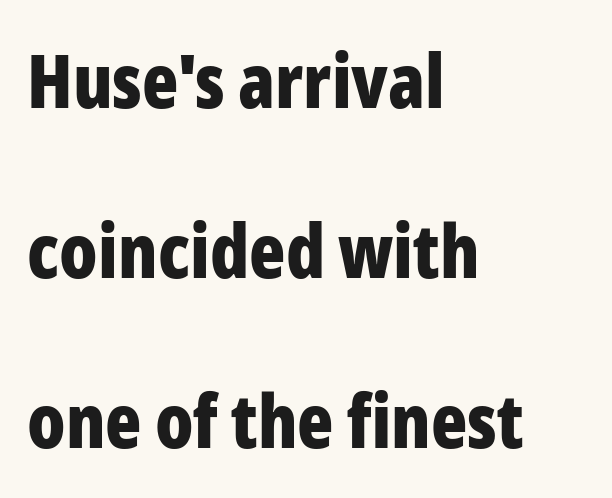
Q: Is the text bold? A: Yes.
Q: Is the text italic (slanted)? A: No, it is upright.
Q: Is the typeface a serif or a sans-serif typeface? A: Sans-serif.
Q: Is the text underlined? A: No.
Q: How is the paragraph aligned? A: Left-aligned.
Q: Is the spacing between letters normal or unusually wide? A: Normal.
Q: Is the spacing between lines tight, normal or loose? A: Loose.
Q: Width (condensed, normal, or wide)? A: Condensed.
Q: Stroke contrast? A: Low.
Q: x-height? A: Medium.
Q: Monospaced? A: No.
